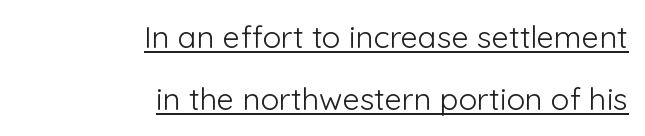
{"serif": "no", "italic": "no", "bold": "no", "weight": "light", "width": "normal", "stroke_contrast": "low", "x_height": "medium", "monospaced": "no", "underline": "yes", "align": "right", "line_spacing": "loose", "line_spacing_ratio": 2.01, "letter_spacing": "normal", "letter_spacing_em": 0.0, "glyph_px": 31}
